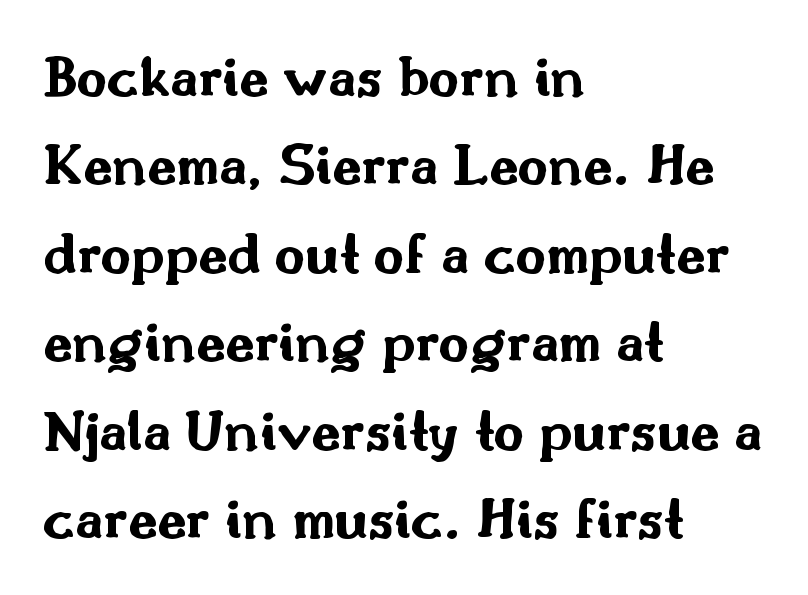
Vertical spacing — default. Short note: letters normally spaced. Caption: multi-line text, flush left, ragged right. Style check: upright. Looks like regular typesetting: each glyph gets only the width it needs.
